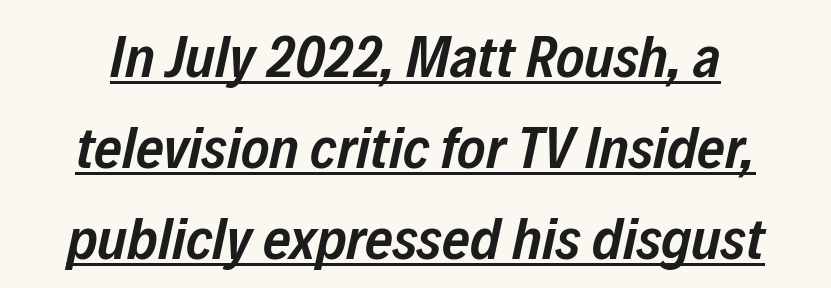
Q: Is the text bold? A: Semi-bold.
Q: Is the text italic (slanted)? A: Yes, it leans right by about 12 degrees.
Q: Is the text underlined? A: Yes.
Q: How is the paragraph aligned? A: Centered.
Q: Is the spacing between letters normal or unusually wide? A: Normal.
Q: Is the spacing between lines tight, normal or loose? A: Normal.
Q: Width (condensed, normal, or wide)? A: Condensed.
Q: Stroke contrast? A: Low.
Q: x-height? A: Medium.
Q: Monospaced? A: No.
